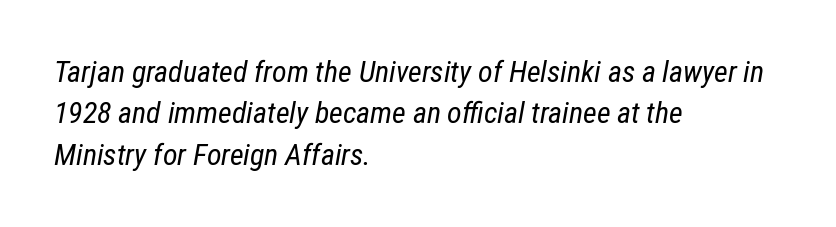
Q: Is the text bold? A: No.
Q: Is the text italic (slanted)? A: Yes, it leans right by about 12 degrees.
Q: Is the text underlined? A: No.
Q: How is the paragraph aligned? A: Left-aligned.
Q: Is the spacing between letters normal or unusually wide? A: Normal.
Q: Is the spacing between lines tight, normal or loose? A: Normal.
Q: Width (condensed, normal, or wide)? A: Condensed.
Q: Stroke contrast? A: Low.
Q: x-height? A: Medium.
Q: Monospaced? A: No.
